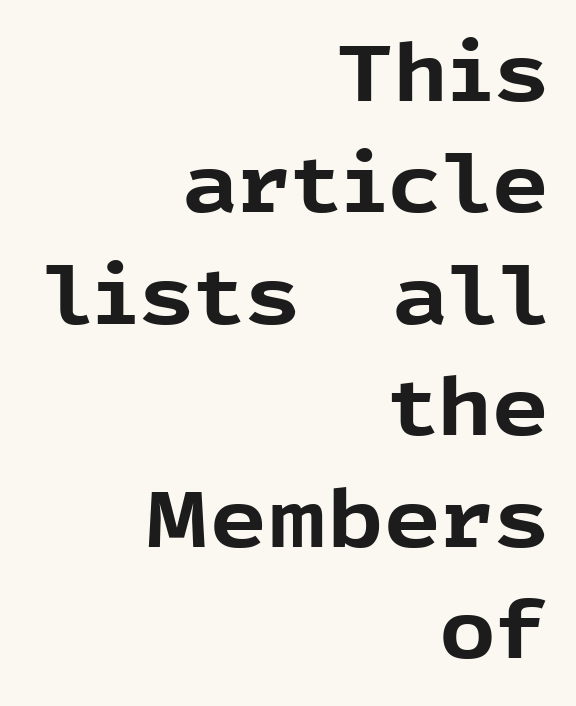
Q: Is the text bold? A: Yes.
Q: Is the text italic (slanted)? A: No, it is upright.
Q: Is the typeface a serif or a sans-serif typeface? A: Sans-serif.
Q: Is the text underlined? A: No.
Q: How is the paragraph aligned? A: Right-aligned.
Q: Is the spacing between letters normal or unusually wide? A: Normal.
Q: Is the spacing between lines tight, normal or loose? A: Normal.
Q: Width (condensed, normal, or wide)? A: Normal.
Q: x-height? A: Medium.
Q: Monospaced? A: No.
